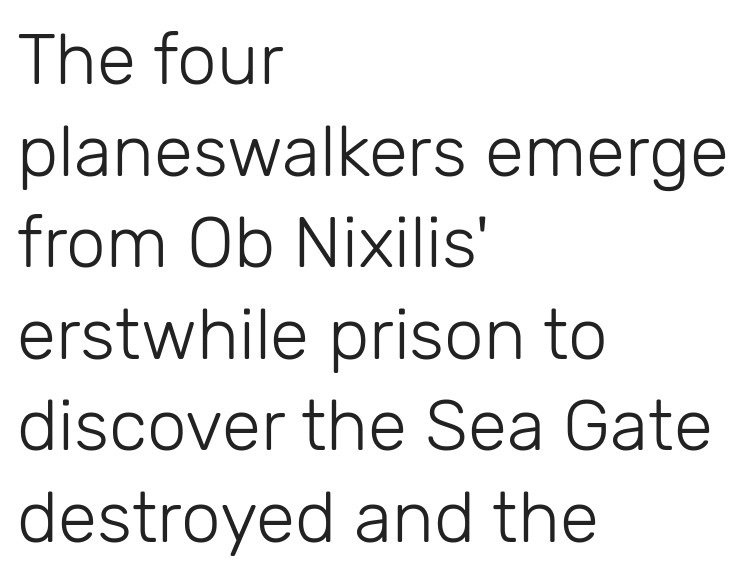
A classic flush-left, rag-right setting is used for this passage. Does extra space separate the letters? No, they use regular spacing. Does the lettering tilt? It doesn't — this is upright. Unlike a traditional serif, this face leaves its strokes unadorned. A light-to-regular cut is what we see here.
